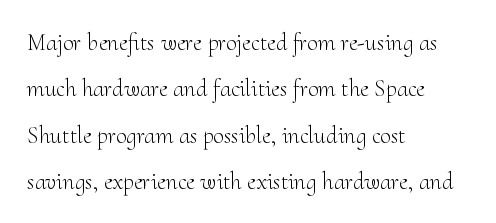
The image shows 24 px text type, upright; set left-aligned, loose line spacing (1.93x), normal letter spacing, not underlined.
